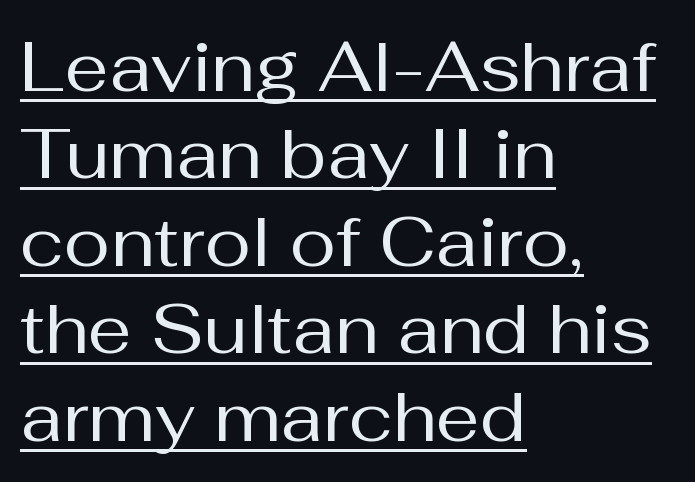
Characters remain perfectly vertical along every line. Observe the absence of serifs on each vertical stroke in this sample. Does extra space separate the letters? No, they use regular spacing. Glance below the letters and you will spot a drawn line. One-word summary of the alignment: left. These glyphs show unthickened strokes, regular width or finer.
